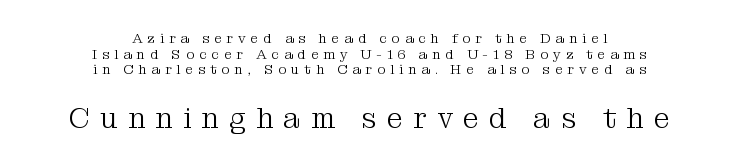
Font category for this specimen: serif. Typesetter's note — lower block bumped up in size, upper block left smaller. The face used here is rendered with a markedly widened letterfit. Is this a fixed-width face? No — the glyphs have proportional, varying widths. Bare-footed words on every line.
